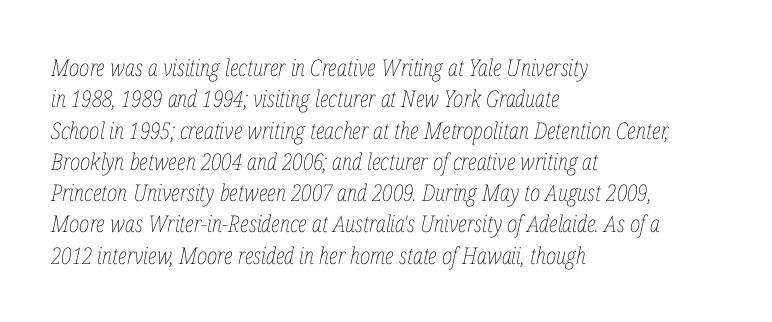
{"italic": "yes", "lean": "right", "slant_degrees": 12, "bold": "no", "underline": "no", "align": "left", "line_spacing": "normal", "line_spacing_ratio": 1.36, "letter_spacing": "normal", "letter_spacing_em": 0.0, "glyph_px": 23}
